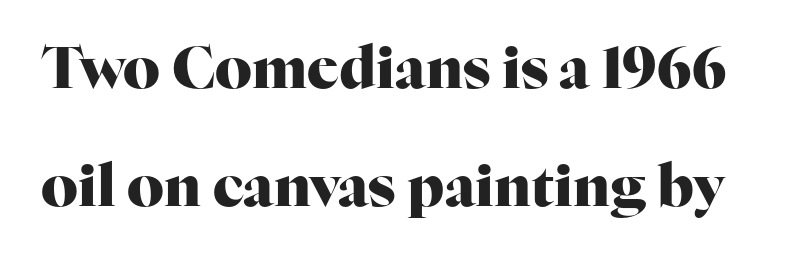
{"serif": "yes", "italic": "no", "bold": "yes", "weight": "heavy", "width": "normal", "stroke_contrast": "high", "x_height": "medium", "monospaced": "no", "underline": "no", "line_spacing": "loose", "line_spacing_ratio": 2.04, "letter_spacing": "normal", "letter_spacing_em": 0.0, "glyph_px": 58}
